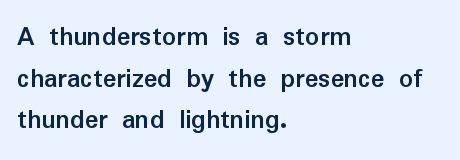
{"serif": "no", "italic": "no", "bold": "yes", "weight": "semibold", "width": "normal", "stroke_contrast": "low", "x_height": "medium", "monospaced": "no", "underline": "no", "align": "left", "line_spacing": "normal", "line_spacing_ratio": 1.49, "letter_spacing": "normal", "letter_spacing_em": 0.0, "glyph_px": 28}
